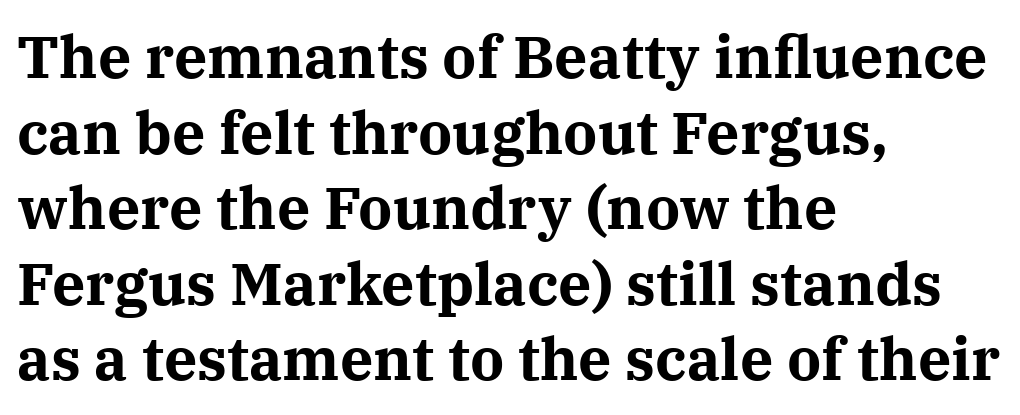
The image shows 59 px bold serif type, upright; set left-aligned, normal line spacing (1.28x), normal letter spacing, not underlined; medium stroke contrast and a medium x-height.
